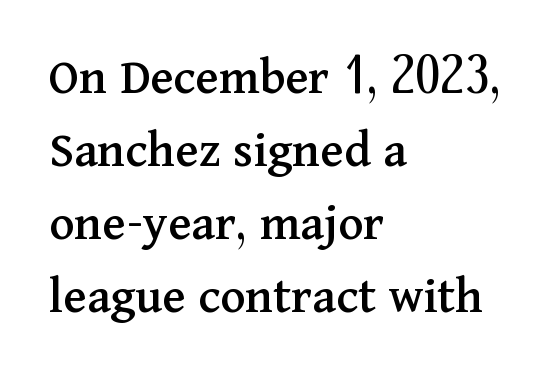
{"serif": "yes", "italic": "no", "width": "normal", "stroke_contrast": "medium", "x_height": "medium", "monospaced": "no", "underline": "no", "align": "left", "line_spacing": "normal", "line_spacing_ratio": 1.38, "letter_spacing": "normal", "letter_spacing_em": 0.0, "glyph_px": 53}
